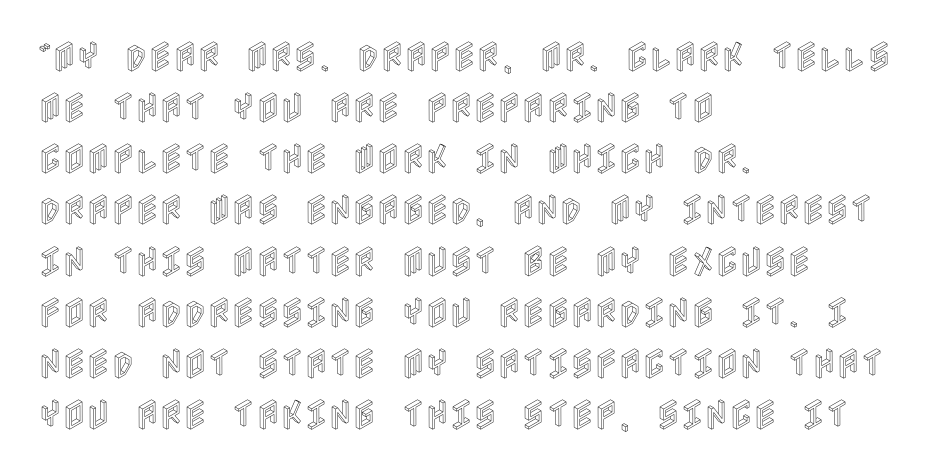
{"italic": "no", "width": "condensed", "x_height": "large", "underline": "no", "align": "left", "line_spacing": "normal", "line_spacing_ratio": 1.55, "letter_spacing": "normal", "letter_spacing_em": 0.0, "glyph_px": 33}
